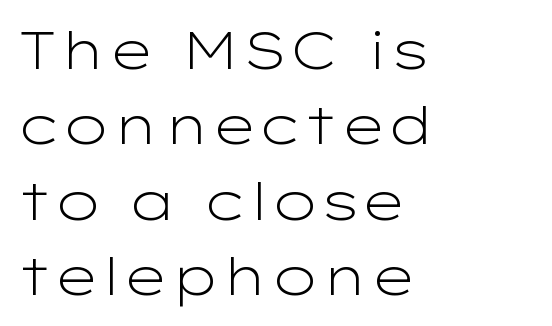
{"serif": "no", "italic": "no", "bold": "no", "weight": "light", "width": "wide", "stroke_contrast": "low", "x_height": "medium", "monospaced": "no", "underline": "no", "align": "left", "line_spacing": "normal", "line_spacing_ratio": 1.45, "letter_spacing": "normal", "letter_spacing_em": 0.0, "glyph_px": 52}
